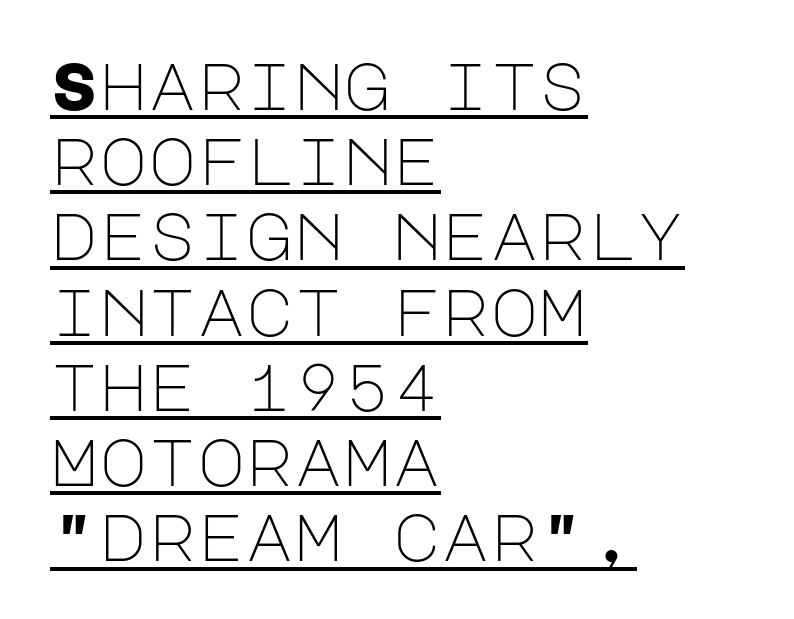
The image shows 66 px light sans-serif type, upright; set left-aligned, tight line spacing (1.14x), normal letter spacing, underlined; low stroke contrast and a large x-height.
